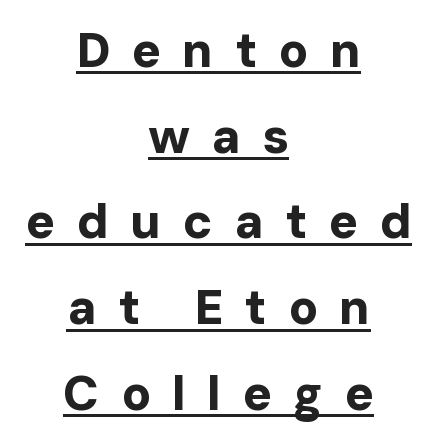
The image shows 49 px bold sans-serif type, upright; set centered, line spacing 1.75x, unusually wide letter spacing (+0.43 em), underlined; low stroke contrast and a medium x-height.
